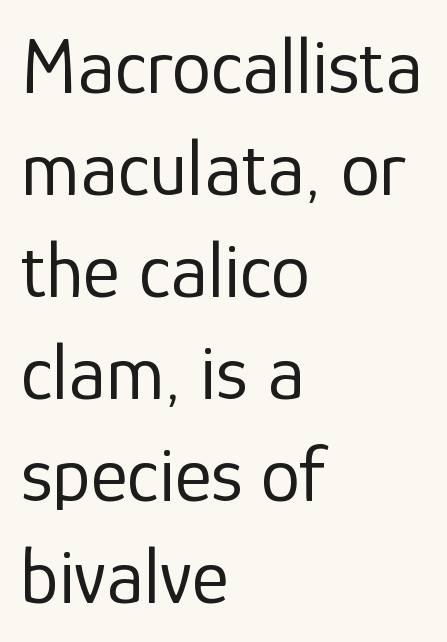
The image shows 79 px regular-weight sans-serif type, upright; set left-aligned, normal line spacing (1.29x), normal letter spacing, not underlined; low stroke contrast and a medium x-height.
